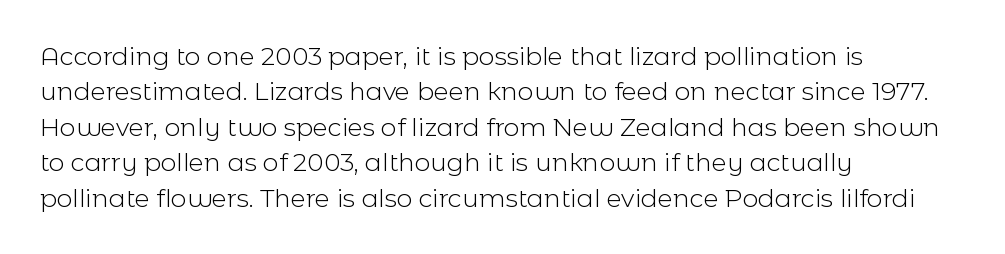
Q: Is the text bold? A: No.
Q: Is the text italic (slanted)? A: No, it is upright.
Q: Is the text underlined? A: No.
Q: How is the paragraph aligned? A: Left-aligned.
Q: Is the spacing between letters normal or unusually wide? A: Normal.
Q: Is the spacing between lines tight, normal or loose? A: Normal.
